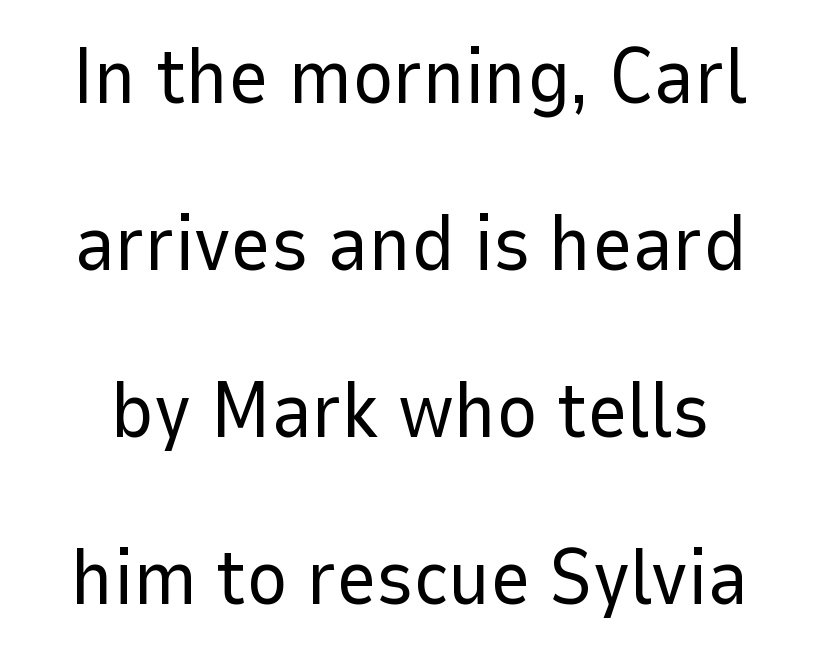
{"serif": "no", "italic": "no", "bold": "no", "weight": "regular", "width": "normal", "stroke_contrast": "low", "x_height": "medium", "monospaced": "no", "underline": "no", "line_spacing": "loose", "line_spacing_ratio": 2.14, "letter_spacing": "normal", "letter_spacing_em": 0.0, "glyph_px": 78}
